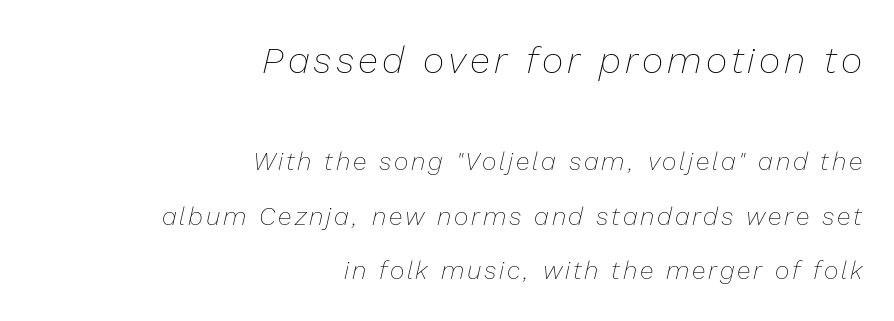
Letters rest on an invisible, unmarked baseline. Line endings align vertically; line beginnings do not. Spacing verdict: proportional, widths tailored to each character. Leading is clearly above the norm, producing a sparse column. Reading top to bottom, the characters get smaller at the block break.
